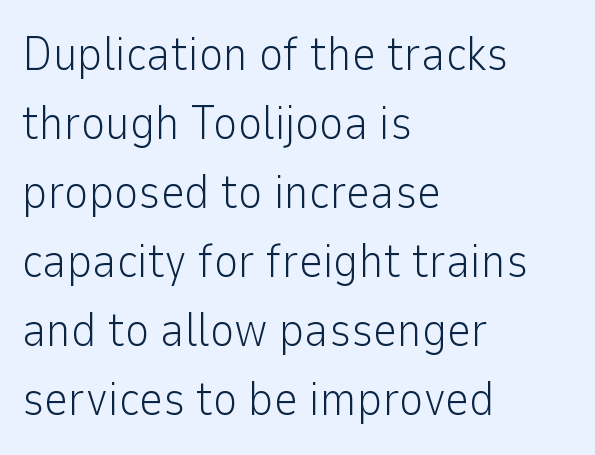
Weight: regular or lighter. Is this a fixed-width face? No — the glyphs have proportional, varying widths. A student would call this left alignment; a typographer would say flush left, rag right. The type sits square on the baseline with zero lean.
